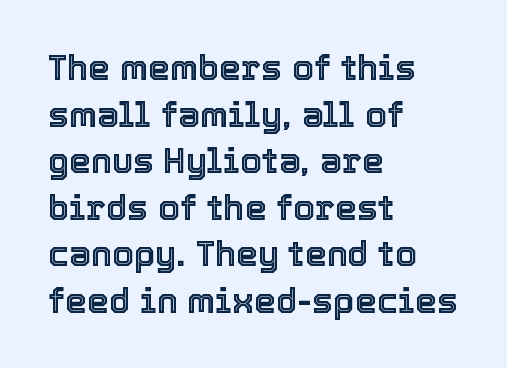
Q: Is the text italic (slanted)? A: No, it is upright.
Q: Is the text underlined? A: No.
Q: How is the paragraph aligned? A: Left-aligned.
Q: Is the spacing between letters normal or unusually wide? A: Normal.
Q: Is the spacing between lines tight, normal or loose? A: Normal.
Q: Width (condensed, normal, or wide)? A: Normal.
Q: x-height? A: Medium.
Q: Monospaced? A: No.
